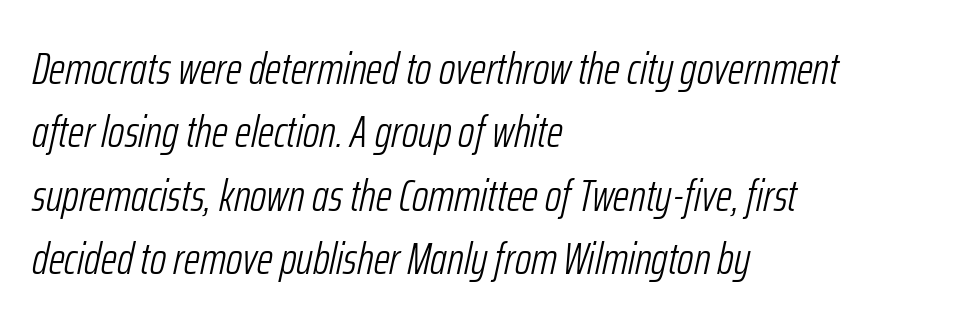
{"italic": "yes", "lean": "right", "slant_degrees": 12, "bold": "no", "weight": "light", "width": "condensed", "stroke_contrast": "low", "x_height": "medium", "monospaced": "no", "underline": "no", "align": "left", "line_spacing": "normal", "line_spacing_ratio": 1.41, "letter_spacing": "normal", "letter_spacing_em": 0.0, "glyph_px": 45}
